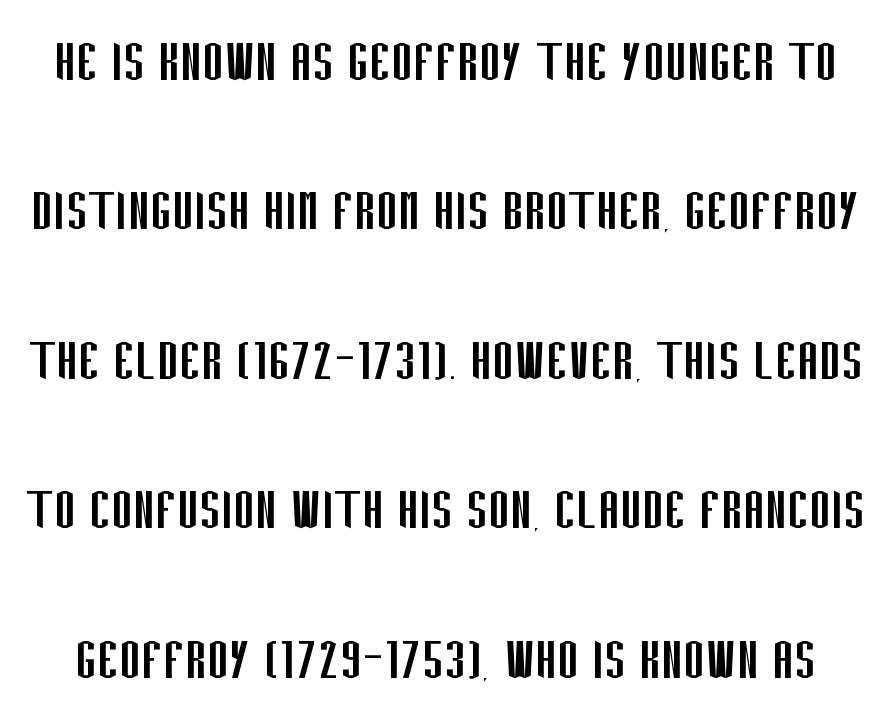
Q: Is the text bold? A: No.
Q: Is the text italic (slanted)? A: No, it is upright.
Q: Is the typeface a serif or a sans-serif typeface? A: Sans-serif.
Q: Is the text underlined? A: No.
Q: Is the spacing between letters normal or unusually wide? A: Normal.
Q: Is the spacing between lines tight, normal or loose? A: Loose.
Q: Width (condensed, normal, or wide)? A: Condensed.
Q: Stroke contrast? A: Low.
Q: x-height? A: Large.
Q: Monospaced? A: No.
